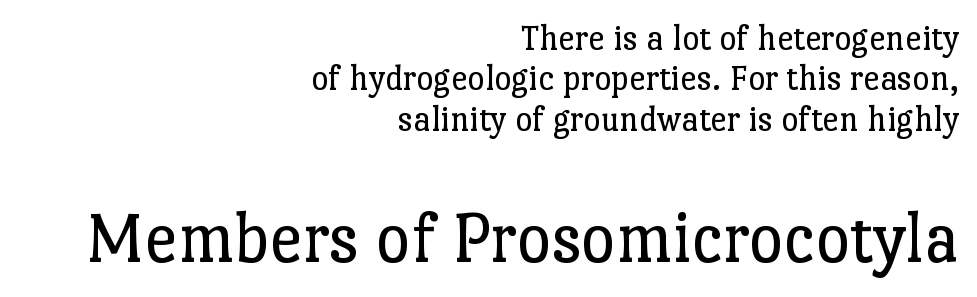
The image shows 74 px regular-weight serif type, upright; set right-aligned, tight line spacing (1.09x), normal letter spacing, not underlined; the second (bottom) block is 2.0x larger; low stroke contrast and a medium x-height.
